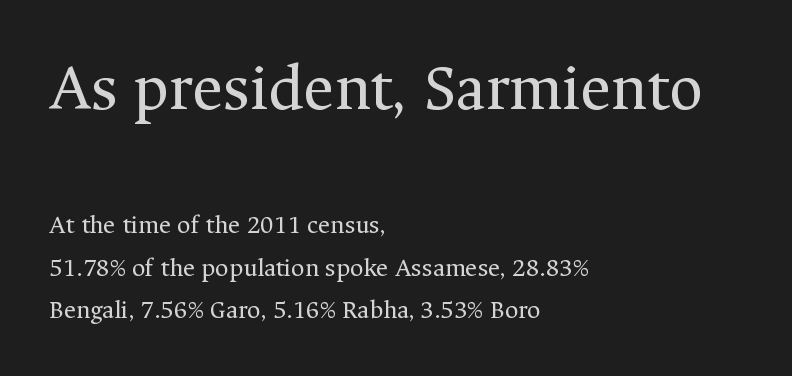
The image shows 66 px regular-weight serif type, upright; set left-aligned, normal line spacing (1.63x), normal letter spacing, not underlined; the first (top) block is 2.54x larger; medium stroke contrast and a medium x-height.
